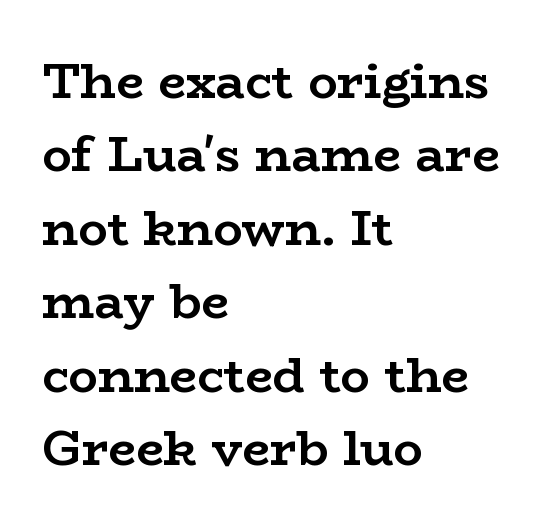
{"serif": "yes", "italic": "no", "bold": "yes", "weight": "semibold", "width": "wide", "stroke_contrast": "low", "x_height": "medium", "monospaced": "no", "underline": "no", "align": "left", "line_spacing": "normal", "line_spacing_ratio": 1.5, "letter_spacing": "normal", "letter_spacing_em": 0.0, "glyph_px": 49}
